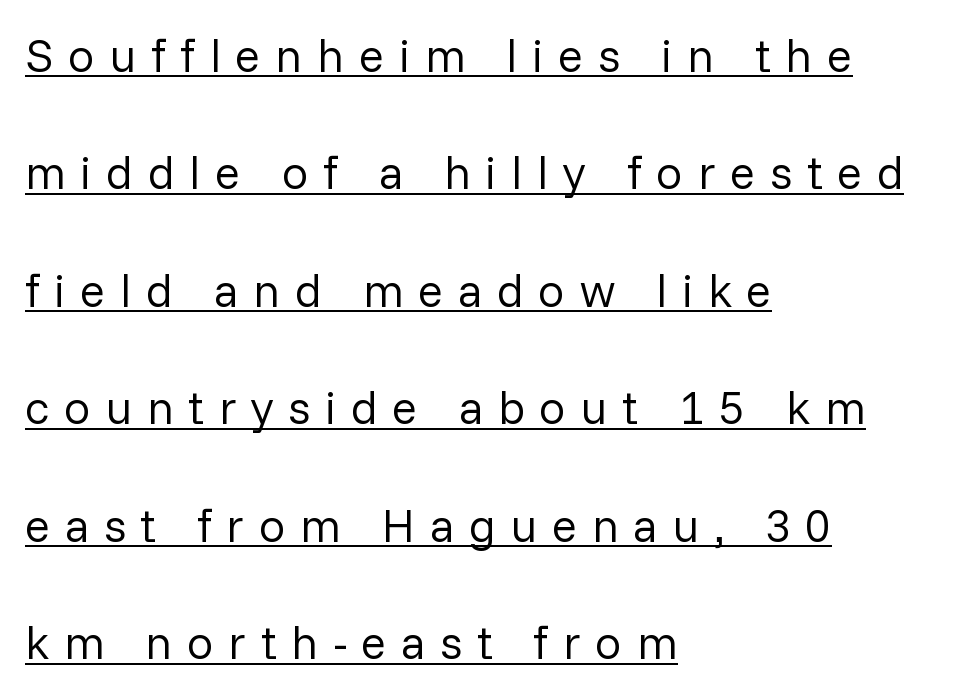
The image shows 47 px regular-weight sans-serif type, upright; set left-aligned, loose line spacing (2.5x), unusually wide letter spacing (+0.31 em), underlined; low stroke contrast and a medium x-height.
